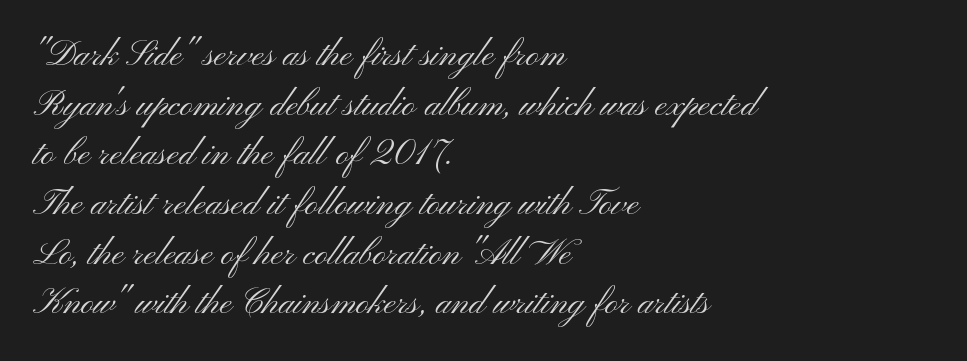
Q: Is the text bold? A: No.
Q: Is the text italic (slanted)? A: Yes.
Q: Is the typeface a serif or a sans-serif typeface? A: Sans-serif.
Q: Is the text underlined? A: No.
Q: How is the paragraph aligned? A: Left-aligned.
Q: Is the spacing between letters normal or unusually wide? A: Normal.
Q: Is the spacing between lines tight, normal or loose? A: Normal.
Q: Width (condensed, normal, or wide)? A: Wide.
Q: Stroke contrast? A: Medium.
Q: x-height? A: Small.
Q: Monospaced? A: No.
